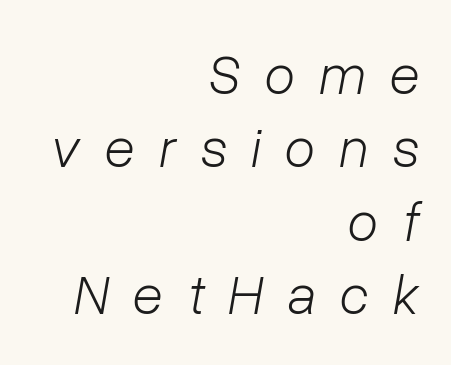
Q: Is the text bold? A: No.
Q: Is the text italic (slanted)? A: Yes, it leans right by about 10 degrees.
Q: Is the text underlined? A: No.
Q: How is the paragraph aligned? A: Right-aligned.
Q: Is the spacing between letters normal or unusually wide? A: Unusually wide.
Q: Is the spacing between lines tight, normal or loose? A: Normal.
Q: Width (condensed, normal, or wide)? A: Normal.
Q: Stroke contrast? A: Low.
Q: x-height? A: Medium.
Q: Monospaced? A: No.
